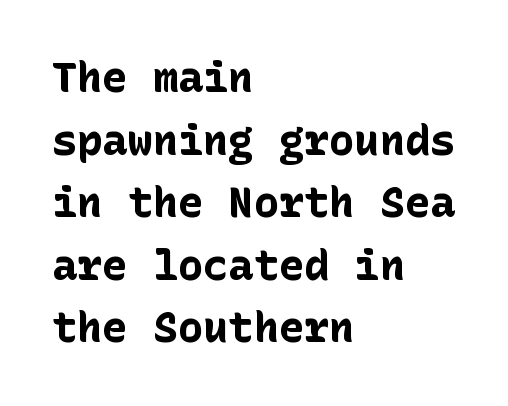
{"serif": "no", "italic": "no", "bold": "yes", "weight": "bold", "width": "normal", "stroke_contrast": "low", "x_height": "medium", "underline": "no", "align": "left", "line_spacing": "normal", "line_spacing_ratio": 1.49, "letter_spacing": "normal", "letter_spacing_em": 0.0, "glyph_px": 42}
